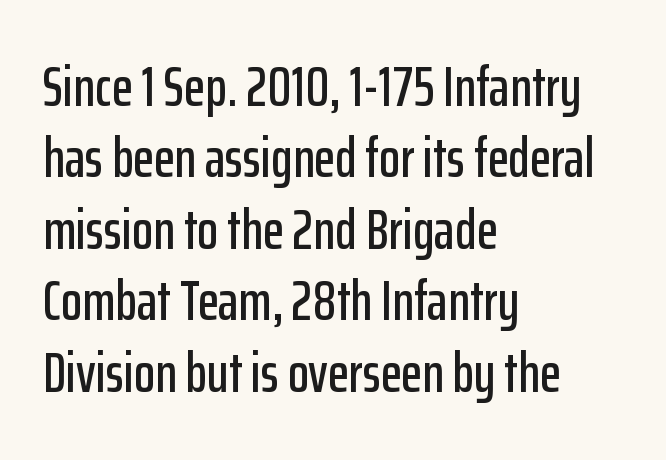
Each new line begins a customary step beneath the previous one. Each letter keeps its own natural width here, so spacing adapts to shape. Serifs: no, the terminals of the letterforms are clean. Each line starts at the same left margin while the right side varies. Upright lettering throughout.
